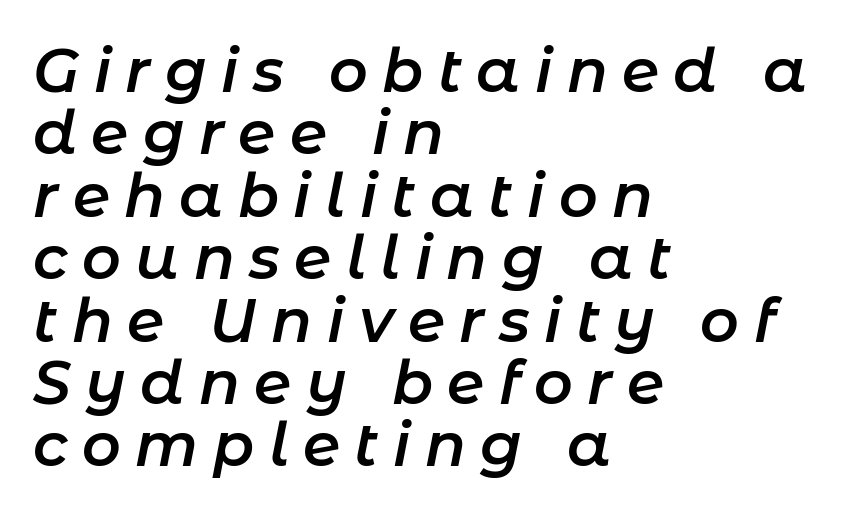
The image shows 60 px semibold type, italic (leaning right); set left-aligned, tight line spacing (1.04x), unusually wide letter spacing (+0.24 em), not underlined; low stroke contrast and a medium x-height.
